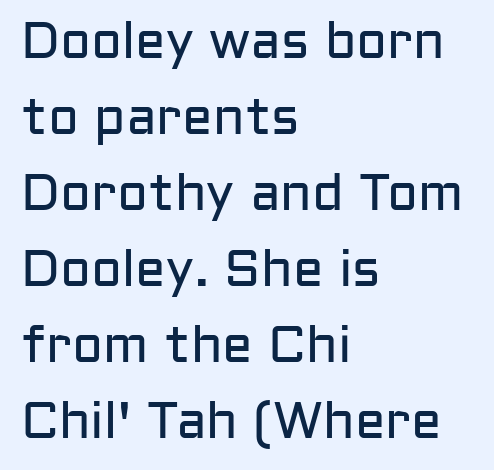
{"serif": "no", "italic": "no", "bold": "no", "weight": "regular", "width": "normal", "stroke_contrast": "low", "x_height": "medium", "monospaced": "no", "underline": "no", "align": "left", "line_spacing": "normal", "line_spacing_ratio": 1.49, "letter_spacing": "normal", "letter_spacing_em": 0.0, "glyph_px": 51}
